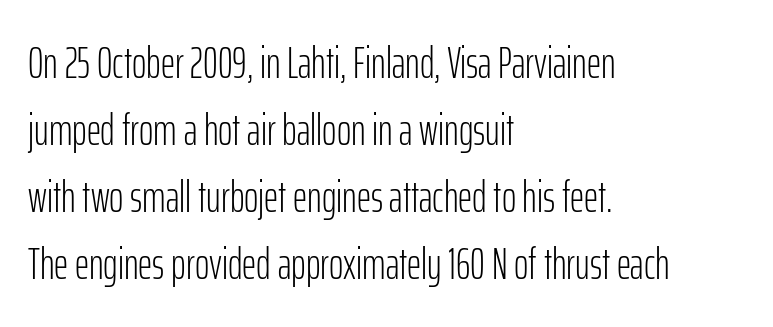
Q: Is the text bold? A: No.
Q: Is the text italic (slanted)? A: No, it is upright.
Q: Is the typeface a serif or a sans-serif typeface? A: Sans-serif.
Q: Is the text underlined? A: No.
Q: How is the paragraph aligned? A: Left-aligned.
Q: Is the spacing between letters normal or unusually wide? A: Normal.
Q: Is the spacing between lines tight, normal or loose? A: Normal.
Q: Width (condensed, normal, or wide)? A: Condensed.
Q: Stroke contrast? A: Low.
Q: x-height? A: Medium.
Q: Monospaced? A: No.
